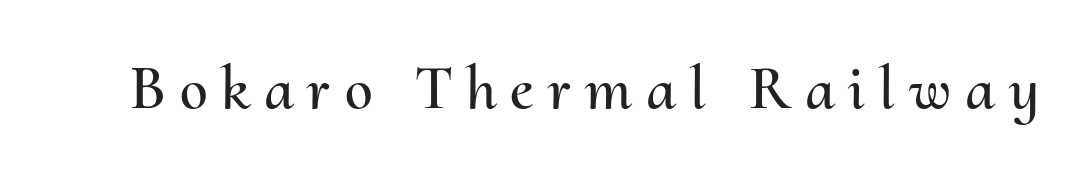
{"italic": "no", "width": "normal", "stroke_contrast": "medium", "x_height": "small", "monospaced": "no", "underline": "no", "letter_spacing": "wide", "letter_spacing_em": 0.22, "glyph_px": 63}
